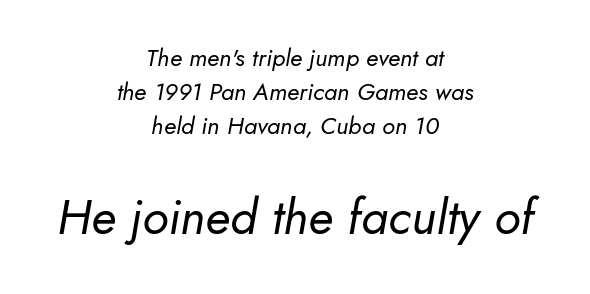
The image shows 49 px regular-weight type, italic (leaning right); set centered, normal line spacing (1.42x), normal letter spacing, not underlined; the second (bottom) block is 2.04x larger; low stroke contrast and a small x-height.
